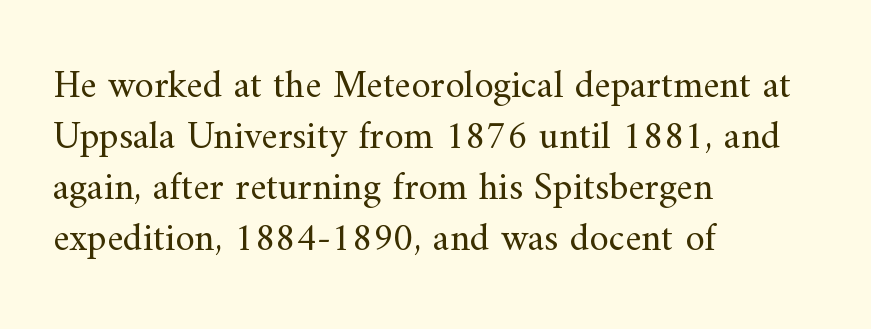
{"serif": "yes", "italic": "no", "bold": "no", "weight": "regular", "width": "normal", "stroke_contrast": "medium", "x_height": "small", "monospaced": "no", "underline": "no", "align": "left", "line_spacing": "normal", "line_spacing_ratio": 1.31, "letter_spacing": "normal", "letter_spacing_em": 0.0, "glyph_px": 39}
